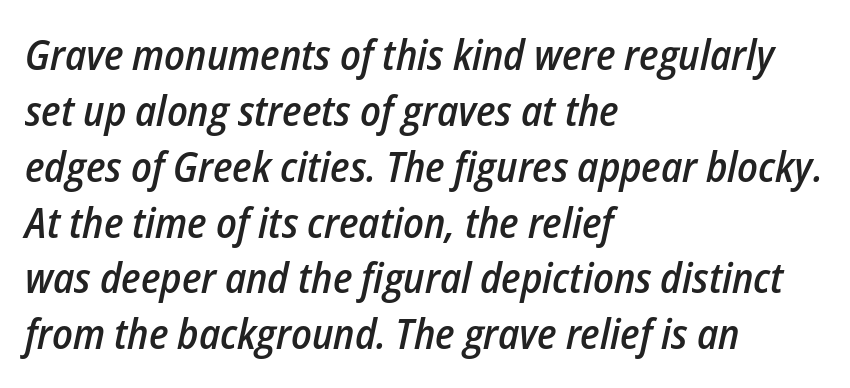
{"italic": "yes", "lean": "right", "slant_degrees": 12, "bold": "semi", "weight": "semibold", "width": "condensed", "stroke_contrast": "low", "x_height": "medium", "monospaced": "no", "underline": "no", "align": "left", "line_spacing": "normal", "line_spacing_ratio": 1.33, "letter_spacing": "normal", "letter_spacing_em": 0.0, "glyph_px": 42}
